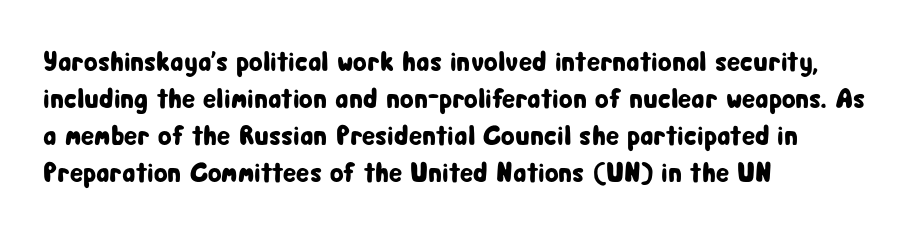
{"serif": "no", "italic": "no", "width": "condensed", "stroke_contrast": "low", "x_height": "medium", "monospaced": "no", "underline": "no", "align": "left", "line_spacing": "normal", "line_spacing_ratio": 1.32, "letter_spacing": "normal", "letter_spacing_em": 0.0, "glyph_px": 28}
